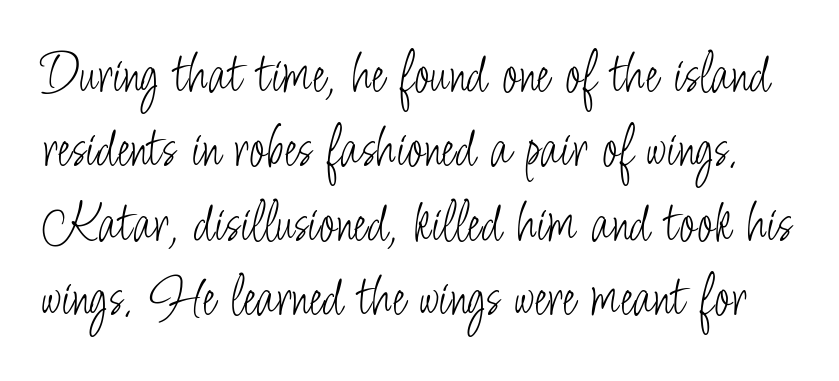
{"serif": "no", "bold": "no", "weight": "light", "width": "condensed", "stroke_contrast": "low", "x_height": "small", "monospaced": "no", "underline": "no", "line_spacing_ratio": 1.24, "letter_spacing": "normal", "letter_spacing_em": 0.0, "glyph_px": 60}
